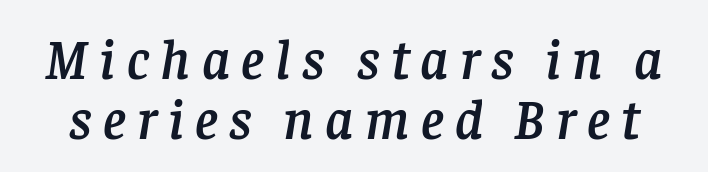
Q: Is the text italic (slanted)? A: Yes, it leans right by about 8 degrees.
Q: Is the typeface a serif or a sans-serif typeface? A: Serif.
Q: Is the text underlined? A: No.
Q: Is the spacing between letters normal or unusually wide? A: Unusually wide.
Q: Is the spacing between lines tight, normal or loose? A: Tight.
Q: Width (condensed, normal, or wide)? A: Normal.
Q: Stroke contrast? A: Low.
Q: x-height? A: Large.
Q: Monospaced? A: No.
